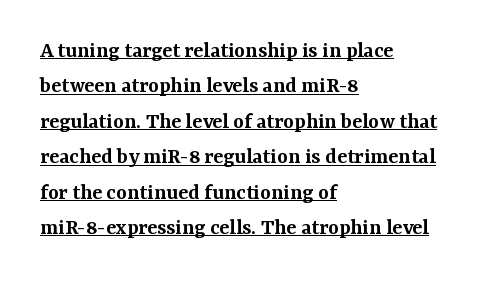
{"italic": "no", "bold": "semi", "underline": "yes", "align": "left", "line_spacing": "normal", "line_spacing_ratio": 1.54, "letter_spacing": "normal", "letter_spacing_em": 0.0, "glyph_px": 23}
